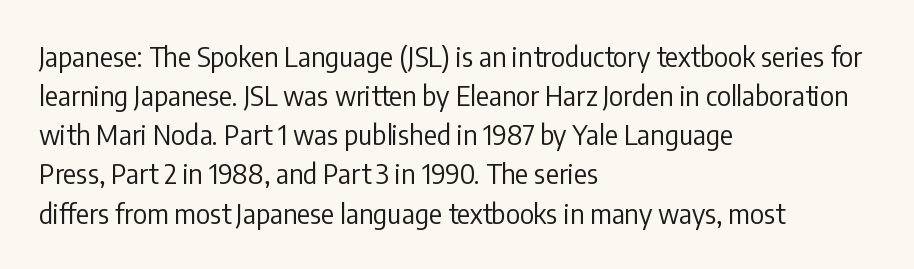
Q: Is the text bold? A: No.
Q: Is the text italic (slanted)? A: No, it is upright.
Q: Is the text underlined? A: No.
Q: How is the paragraph aligned? A: Left-aligned.
Q: Is the spacing between letters normal or unusually wide? A: Normal.
Q: Is the spacing between lines tight, normal or loose? A: Normal.
